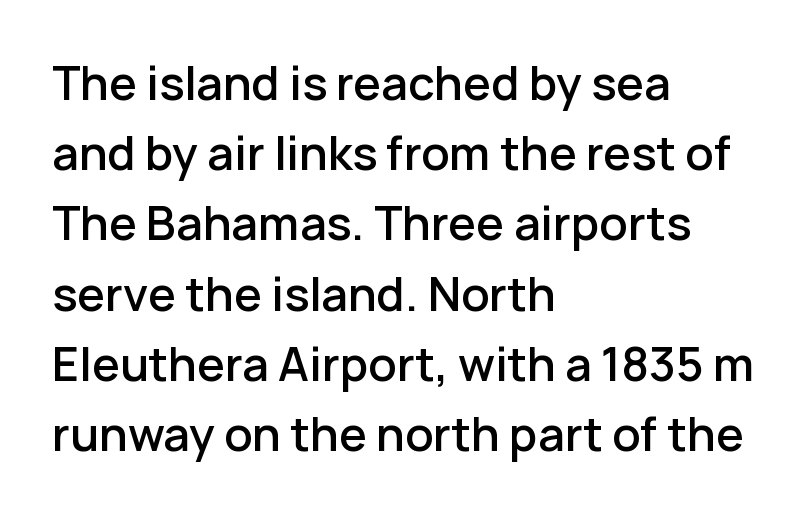
The image shows 45 px semibold sans-serif type, upright; set left-aligned, normal line spacing (1.56x), normal letter spacing, not underlined; low stroke contrast and a medium x-height.
